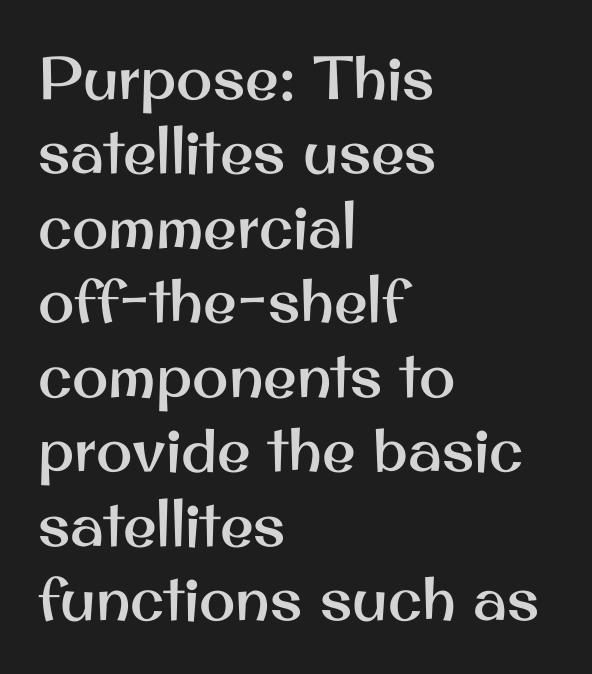
The image shows 61 px sans-serif type, upright; set left-aligned, line spacing 1.22x, normal letter spacing, not underlined; medium stroke contrast and a small x-height.
